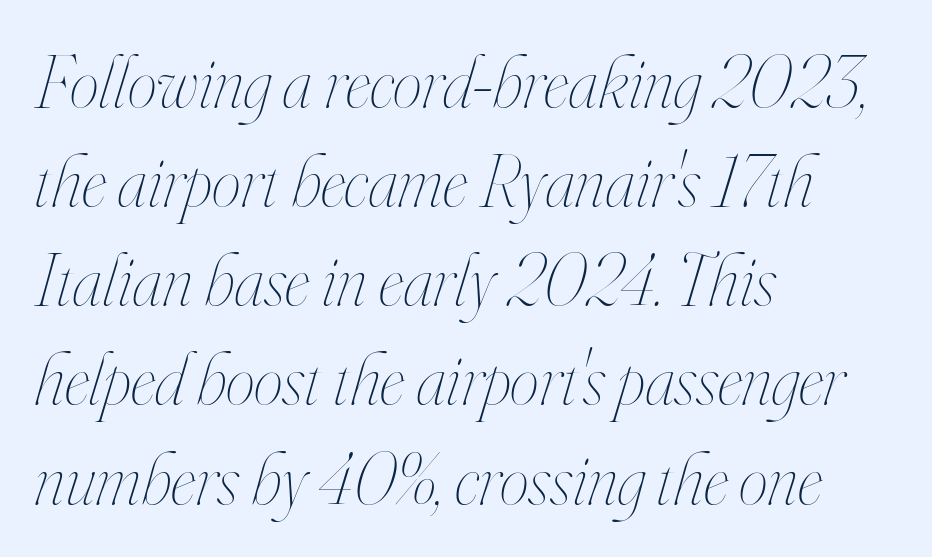
{"italic": "yes", "lean": "right", "slant_degrees": 16, "bold": "no", "weight": "thin", "width": "condensed", "stroke_contrast": "high", "x_height": "small", "monospaced": "no", "underline": "no", "align": "left", "line_spacing": "normal", "line_spacing_ratio": 1.34, "letter_spacing": "normal", "letter_spacing_em": 0.0, "glyph_px": 74}
